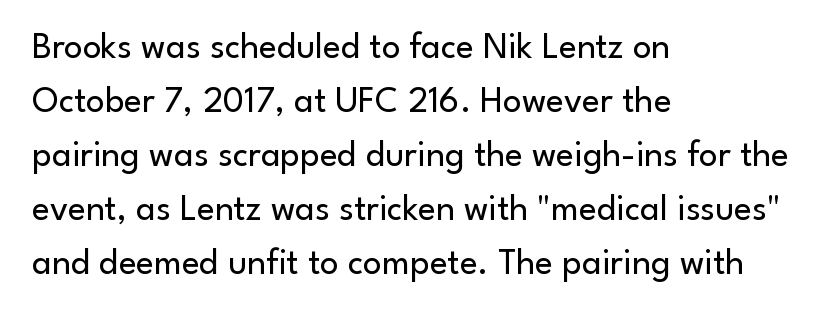
{"serif": "no", "italic": "no", "bold": "no", "weight": "regular", "width": "normal", "stroke_contrast": "low", "x_height": "small", "monospaced": "no", "underline": "no", "align": "left", "line_spacing": "normal", "line_spacing_ratio": 1.46, "letter_spacing": "normal", "letter_spacing_em": 0.0, "glyph_px": 37}
